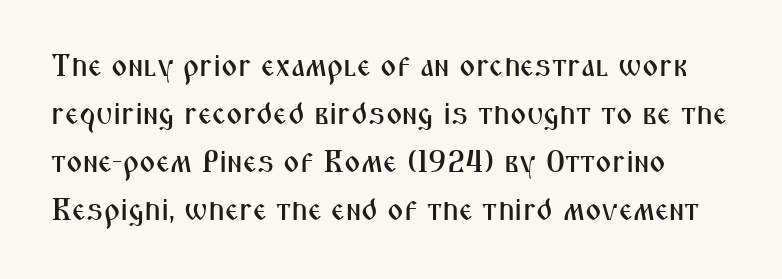
{"serif": "no", "italic": "no", "width": "condensed", "stroke_contrast": "medium", "x_height": "medium", "monospaced": "no", "underline": "no", "line_spacing": "normal", "line_spacing_ratio": 1.55, "letter_spacing": "normal", "letter_spacing_em": 0.0, "glyph_px": 31}
